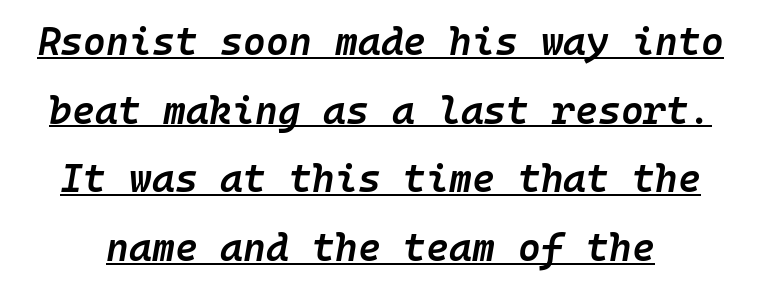
{"italic": "yes", "lean": "right", "slant_degrees": 10, "bold": "semi", "weight": "semibold", "width": "normal", "stroke_contrast": "low", "x_height": "medium", "monospaced": "yes", "underline": "yes", "line_spacing_ratio": 1.76, "letter_spacing": "normal", "letter_spacing_em": 0.0, "glyph_px": 39}
